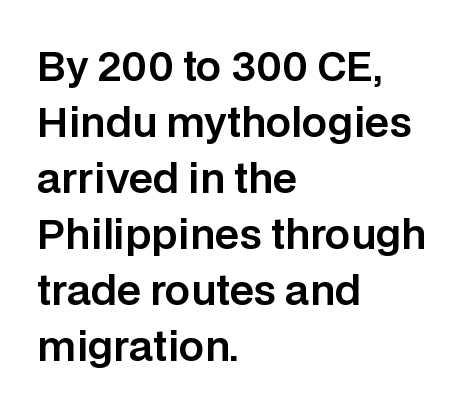
These lines are rendered in a variable-pitch font. The lettering holds an erect, upright posture throughout. The paragraph shown leans on its left margin. Each word holds together tightly as a unit, with standard inter-letter gaps. Bare-footed words on every line.
